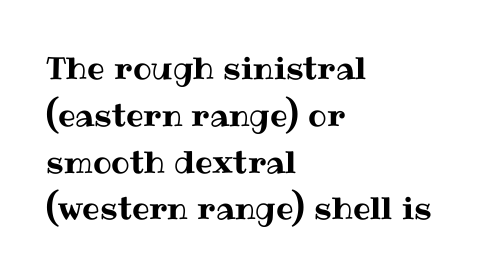
The image shows 31 px text type, upright; set left-aligned, normal line spacing (1.51x), normal letter spacing, not underlined; medium stroke contrast and a medium x-height.
